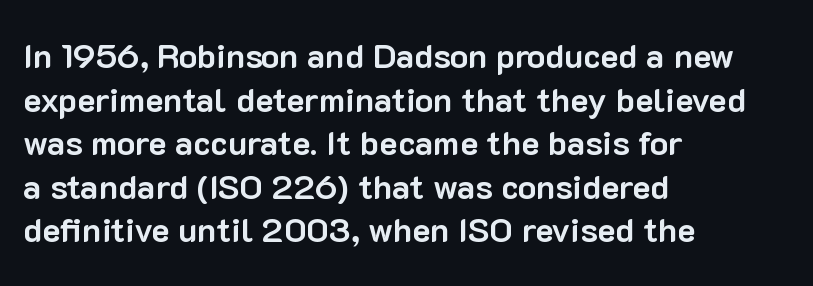
The image shows 34 px bold sans-serif type, upright; set left-aligned, normal line spacing (1.28x), normal letter spacing, not underlined; low stroke contrast and a medium x-height.
